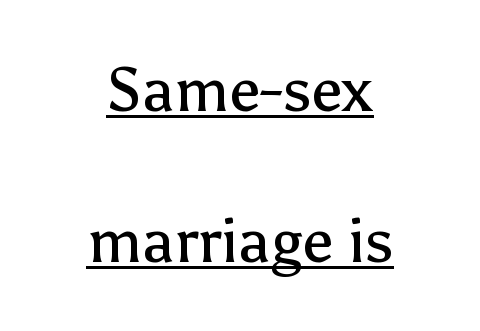
Decoration check: the copy is underlined. Horizontal bands of white between lines are thick stripes. A typesetter would call this proportional, since set widths differ per character. Where is the straight margin? There isn't one; the lines are centered. It's the straight-up-and-down kind of type.
